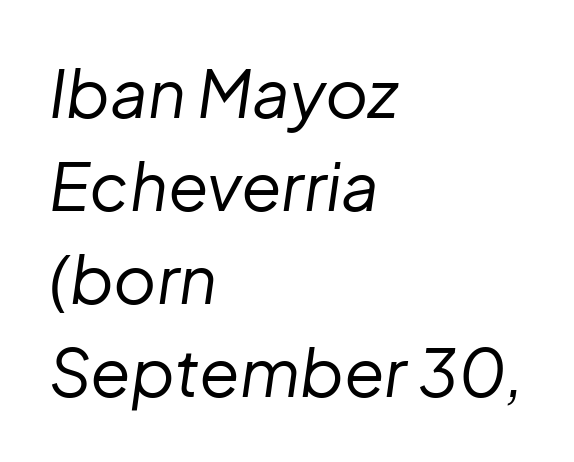
Q: Is the text bold? A: No.
Q: Is the text italic (slanted)? A: Yes, it leans right by about 8 degrees.
Q: Is the text underlined? A: No.
Q: How is the paragraph aligned? A: Left-aligned.
Q: Is the spacing between letters normal or unusually wide? A: Normal.
Q: Is the spacing between lines tight, normal or loose? A: Normal.
Q: Width (condensed, normal, or wide)? A: Normal.
Q: Stroke contrast? A: Low.
Q: x-height? A: Medium.
Q: Monospaced? A: No.
